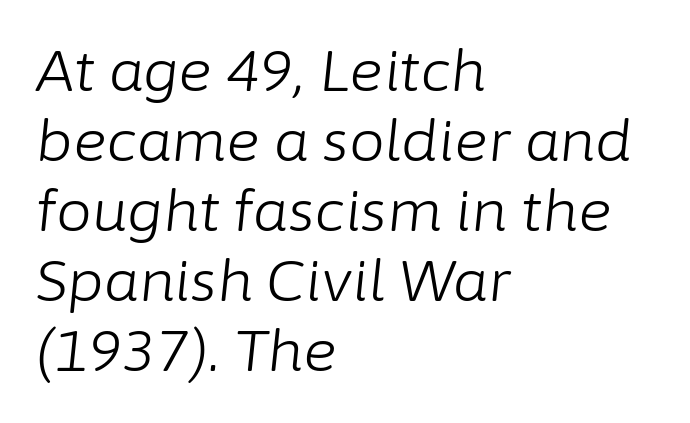
In terms of posture, this sample is oblique. Quick note: underline off. In CSS terms this would be text-align: left. A typesetter would call this zero additional tracking. Weight: regular or lighter.
